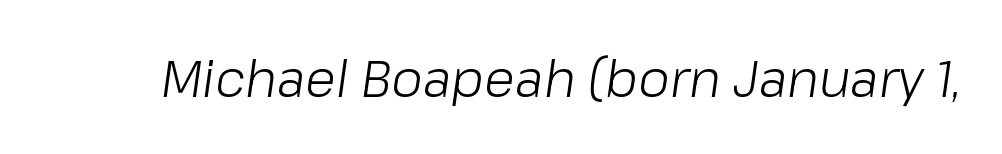
The image shows 51 px light type, italic (leaning right); set normal letter spacing, not underlined; low stroke contrast and a medium x-height.
